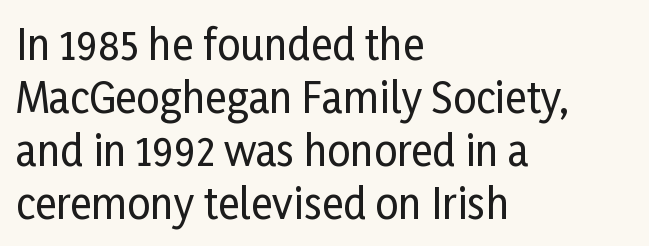
The image shows 41 px condensed sans-serif type, upright; set left-aligned, normal line spacing (1.29x), normal letter spacing, not underlined; low stroke contrast and a medium x-height.
